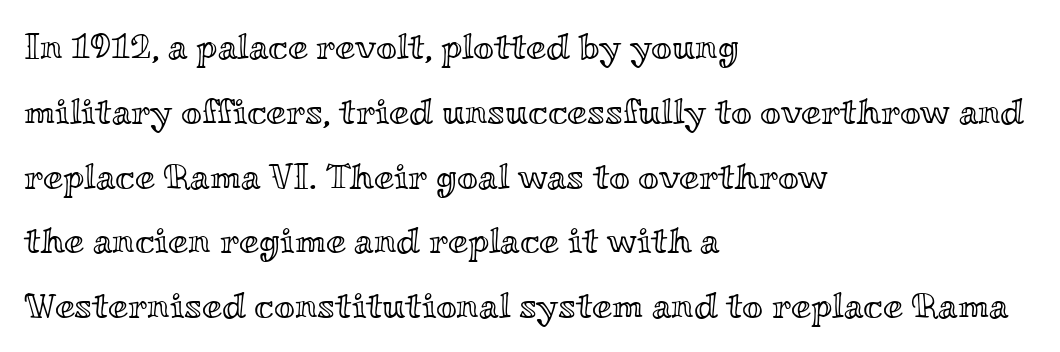
Ascenders rise straight up at ninety degrees. Visually the block forms a straight wall on the left and a jagged coastline on the right. The letters advance in unequal steps, a hallmark of proportional type. This rendering features lettering with no underline.
